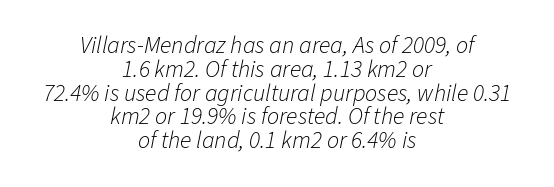
The image shows 24 px text type, italic (leaning right); set centered, tight line spacing (0.99x), normal letter spacing, not underlined.
